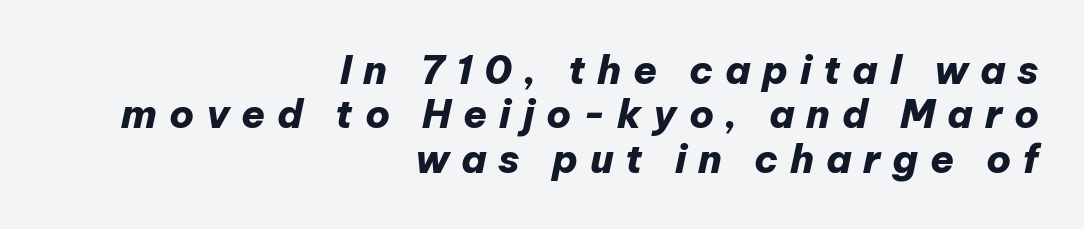
The image shows 39 px heavy type, italic (leaning right); set right-aligned, tight line spacing (1.14x), unusually wide letter spacing (+0.3 em), not underlined; low stroke contrast and a medium x-height.
